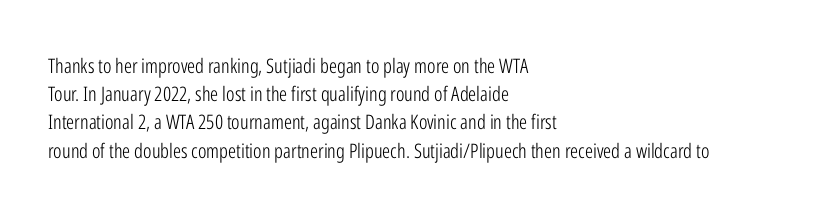
Q: Is the text bold? A: No.
Q: Is the text italic (slanted)? A: No, it is upright.
Q: Is the text underlined? A: No.
Q: How is the paragraph aligned? A: Left-aligned.
Q: Is the spacing between letters normal or unusually wide? A: Normal.
Q: Is the spacing between lines tight, normal or loose? A: Normal.
